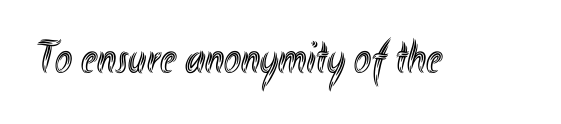
Q: Is the text italic (slanted)? A: Yes.
Q: Is the text underlined? A: No.
Q: Is the spacing between letters normal or unusually wide? A: Normal.
Q: Width (condensed, normal, or wide)? A: Condensed.
Q: x-height? A: Small.
Q: Monospaced? A: No.
